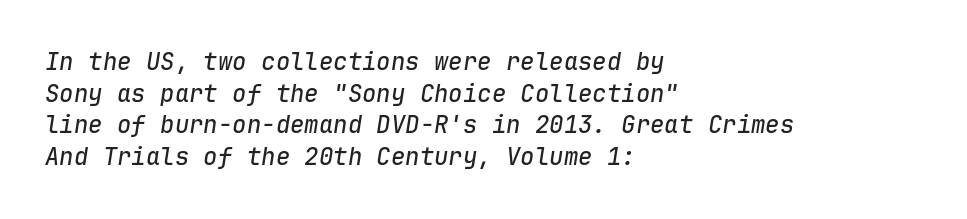
Whoever set this chose a conventional vertical rhythm. Italic? Definitely — the glyphs are oblique. Underline: absent. Words appear dense and cohesive because spacing is normal.
